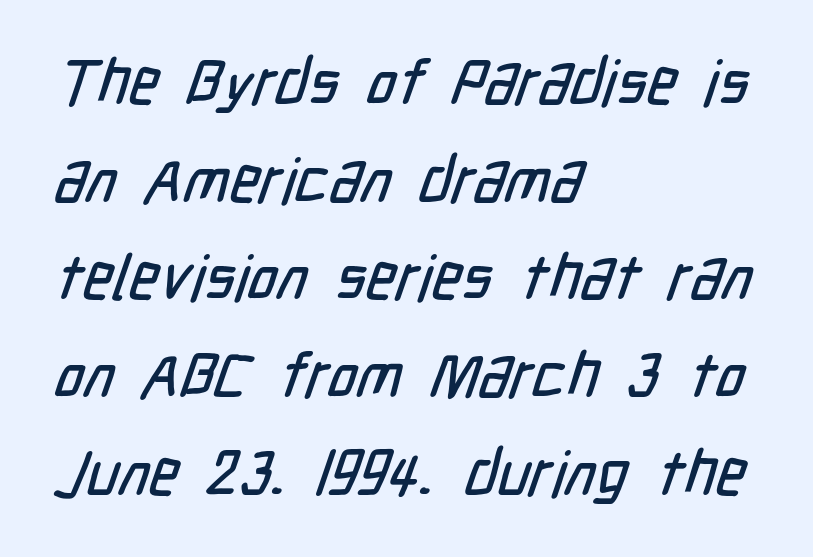
{"serif": "no", "width": "condensed", "stroke_contrast": "low", "x_height": "medium", "monospaced": "no", "underline": "no", "align": "left", "line_spacing": "normal", "line_spacing_ratio": 1.55, "letter_spacing": "normal", "letter_spacing_em": 0.0, "glyph_px": 63}
